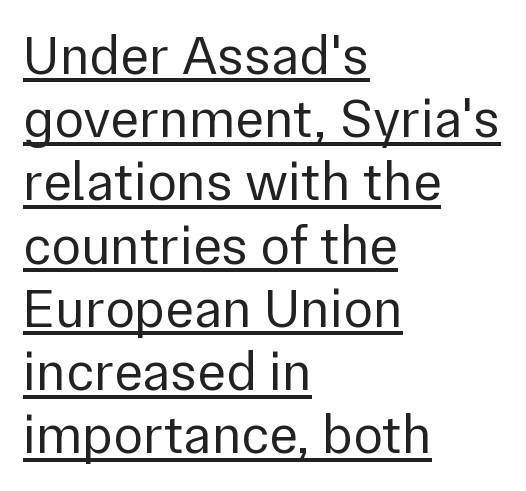
The image shows 55 px regular-weight sans-serif type, upright; set left-aligned, tight line spacing (1.15x), normal letter spacing, underlined; low stroke contrast and a medium x-height.
